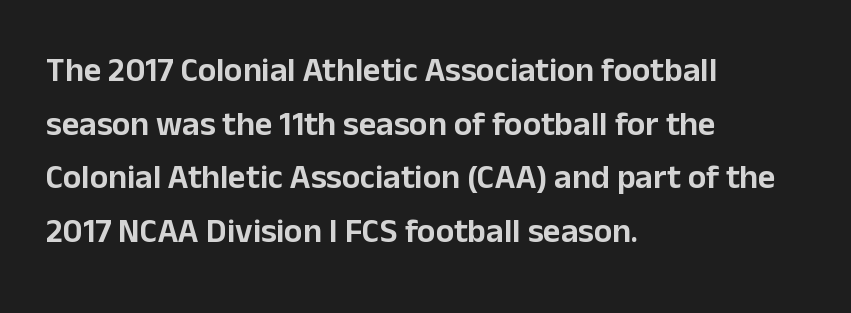
{"serif": "no", "italic": "no", "width": "normal", "stroke_contrast": "low", "x_height": "medium", "monospaced": "no", "underline": "no", "align": "left", "line_spacing": "normal", "line_spacing_ratio": 1.58, "letter_spacing": "normal", "letter_spacing_em": 0.0, "glyph_px": 34}
